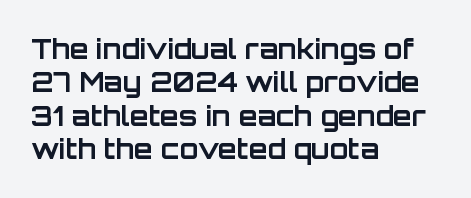
The image shows 27 px bold type, upright; set left-aligned, line spacing 1.24x, normal letter spacing, not underlined.
